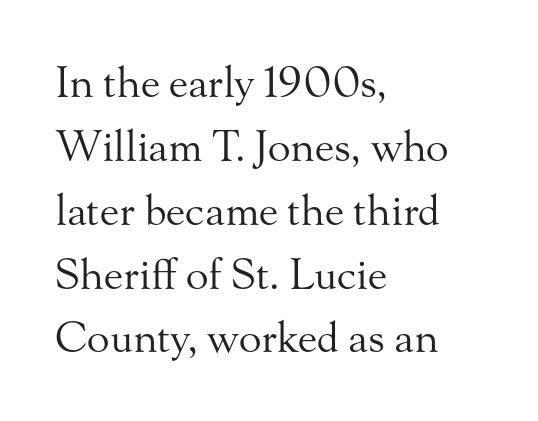
{"serif": "yes", "italic": "no", "bold": "no", "weight": "regular", "width": "normal", "stroke_contrast": "medium", "x_height": "small", "monospaced": "no", "underline": "no", "align": "left", "line_spacing": "normal", "line_spacing_ratio": 1.52, "letter_spacing": "normal", "letter_spacing_em": 0.0, "glyph_px": 42}
